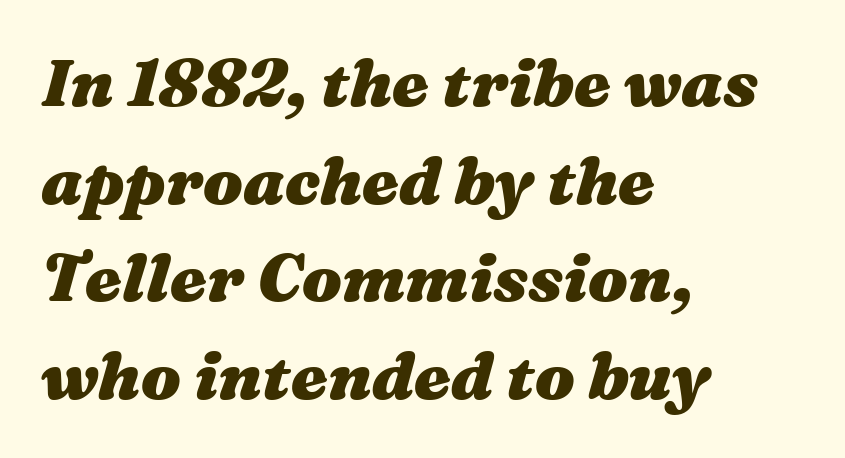
The image shows 66 px heavy, wide type, italic (leaning right); set left-aligned, normal line spacing (1.48x), normal letter spacing, not underlined; medium stroke contrast and a medium x-height.
